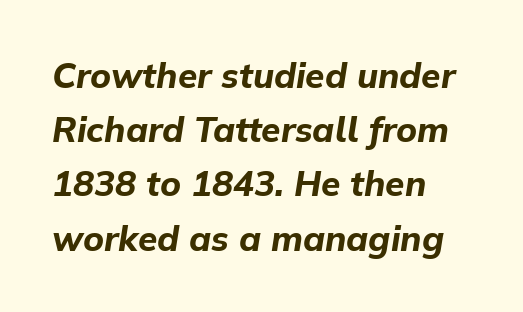
{"italic": "yes", "lean": "right", "slant_degrees": 9, "bold": "yes", "weight": "bold", "width": "normal", "stroke_contrast": "low", "x_height": "medium", "monospaced": "no", "underline": "no", "align": "left", "line_spacing": "normal", "line_spacing_ratio": 1.55, "letter_spacing": "normal", "letter_spacing_em": 0.0, "glyph_px": 35}
